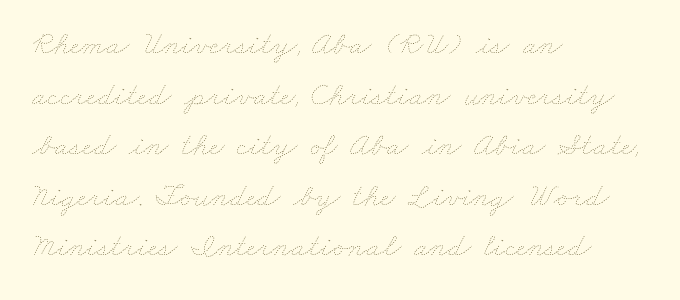
Q: Is the text bold? A: No.
Q: Is the text underlined? A: No.
Q: How is the paragraph aligned? A: Left-aligned.
Q: Is the spacing between letters normal or unusually wide? A: Normal.
Q: Is the spacing between lines tight, normal or loose? A: Normal.
Q: Width (condensed, normal, or wide)? A: Wide.
Q: Stroke contrast? A: Low.
Q: x-height? A: Small.
Q: Monospaced? A: No.
